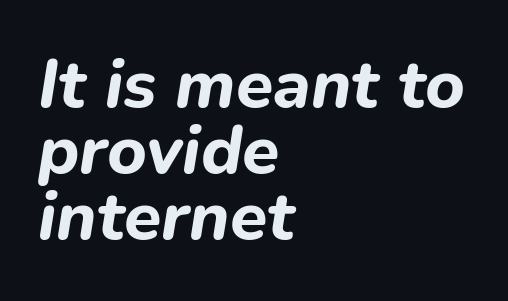
{"italic": "yes", "lean": "right", "slant_degrees": 9, "bold": "yes", "weight": "bold", "width": "normal", "stroke_contrast": "low", "x_height": "medium", "monospaced": "no", "underline": "no", "align": "left", "line_spacing": "tight", "line_spacing_ratio": 0.97, "letter_spacing": "normal", "letter_spacing_em": 0.0, "glyph_px": 68}
